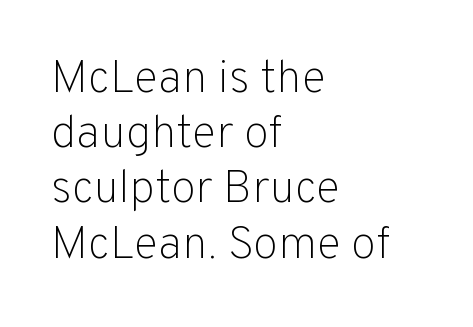
Q: Is the text bold? A: No.
Q: Is the text italic (slanted)? A: No, it is upright.
Q: Is the typeface a serif or a sans-serif typeface? A: Sans-serif.
Q: Is the text underlined? A: No.
Q: How is the paragraph aligned? A: Left-aligned.
Q: Is the spacing between letters normal or unusually wide? A: Normal.
Q: Width (condensed, normal, or wide)? A: Normal.
Q: Stroke contrast? A: Low.
Q: x-height? A: Medium.
Q: Monospaced? A: No.
